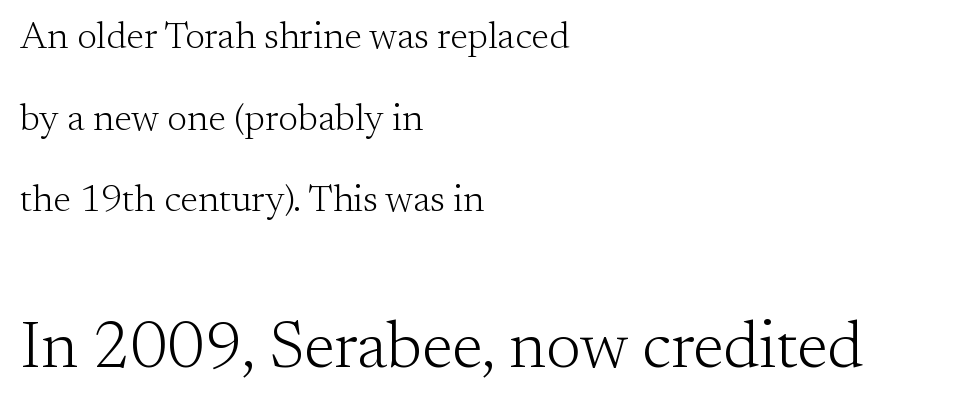
Check the space under the baseline: it is left empty. What stands out about the letter spacing? Nothing — it is the standard amount. The designer went with a serif here, giving each stem small feet. Does the copy run flush right? No — it runs flush left. Regarding leading, the lines here are spaced well apart. The weight would be labelled regular, book, light, or lighter still.
